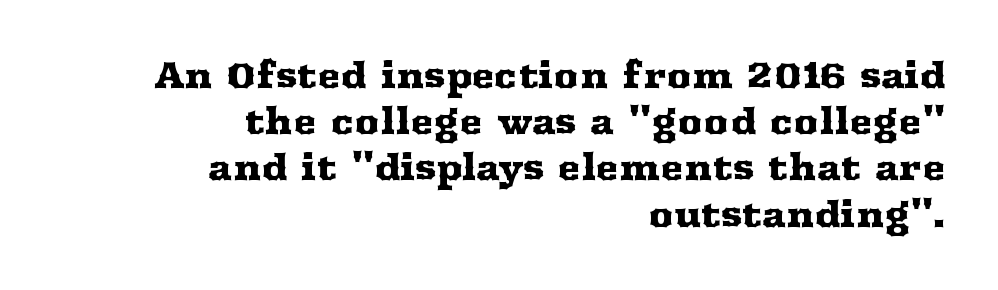
The image shows 35 px wide serif type, upright; set right-aligned, normal line spacing (1.32x), normal letter spacing, not underlined; medium stroke contrast and a medium x-height.
